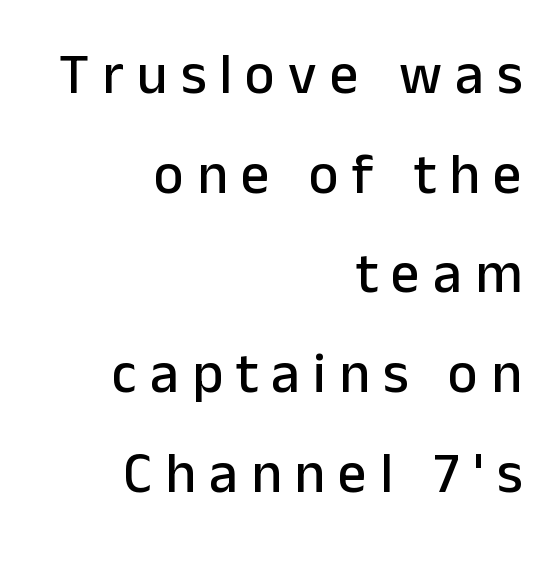
Examine the stroke ends and you'll find no serifs. Here the glyphs are tracked loosely, breaking word shapes into spaced letters. Italic: no, the glyphs are upright roman. Every row of glyphs terminates at an identical x-position on the right. The strip under each line holds only bare page.
